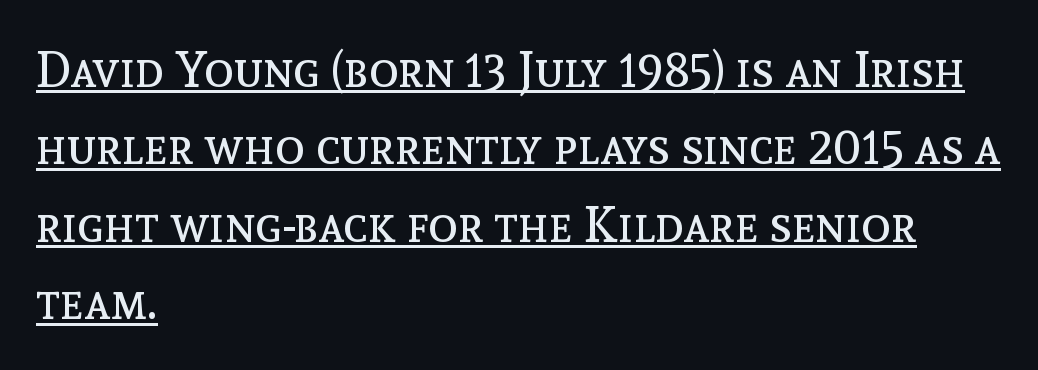
The image shows 49 px regular-weight type, upright; set left-aligned, normal line spacing (1.58x), normal letter spacing, underlined; a medium x-height.
